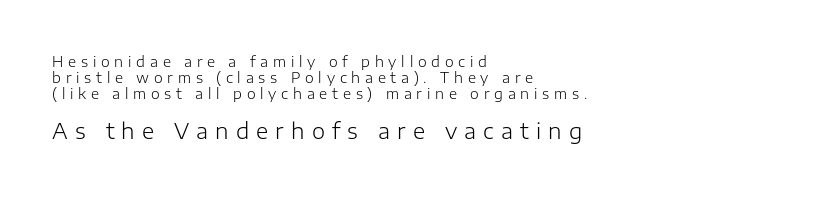
Q: Is the text bold? A: No.
Q: Is the text italic (slanted)? A: No, it is upright.
Q: Is the text underlined? A: No.
Q: How is the paragraph aligned? A: Left-aligned.
Q: Is the spacing between letters normal or unusually wide? A: Unusually wide.
Q: Is the spacing between lines tight, normal or loose? A: Tight.
Q: Which block of text is set in a larger size, the first (top) or the second (bottom)? A: The second (bottom) one.
